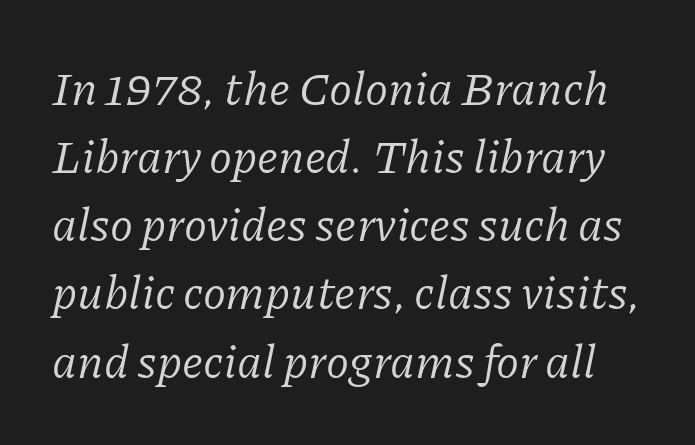
The image shows 47 px regular-weight serif type, italic (leaning right); set normal line spacing (1.45x), normal letter spacing, not underlined; low stroke contrast and a medium x-height.
